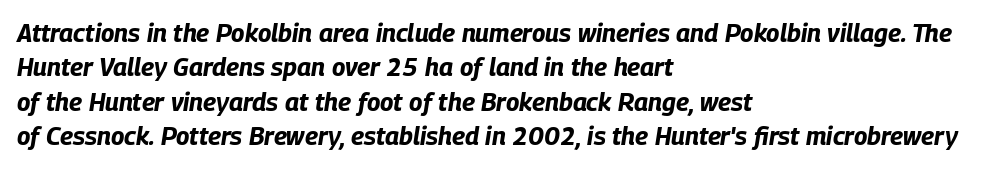
The image shows 25 px bold type, italic (leaning right); set left-aligned, normal line spacing (1.38x), normal letter spacing, not underlined.
